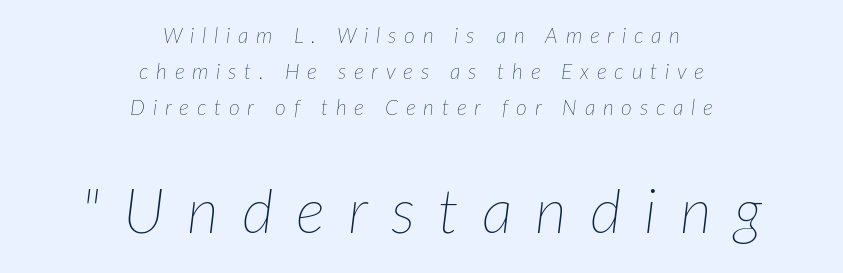
The passage shown is typed in a proportional face where columns would drift. Just letters on the line, the space beneath them empty. Compared with a flush-left layout, this one balances lines on the center instead. In terms of posture, this sample is oblique. The passage shown begins with its smaller block and ends with its larger one. Spacing between characters has been opened up far beyond the box default.
